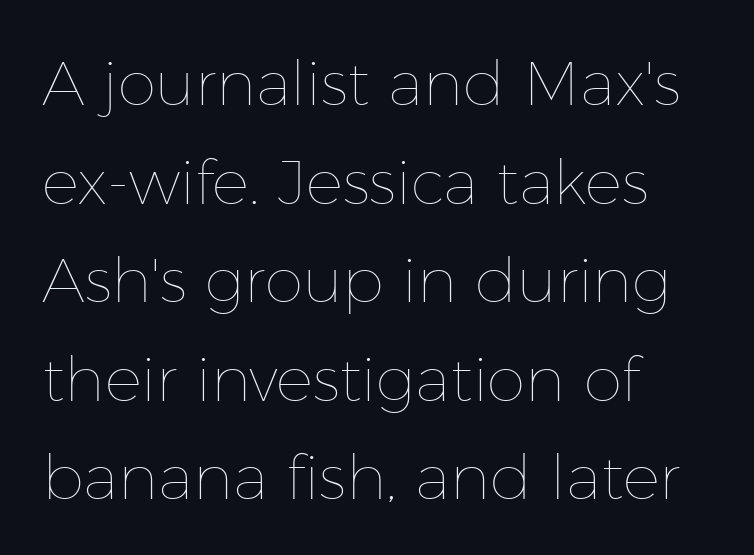
{"italic": "no", "bold": "no", "weight": "thin", "width": "normal", "stroke_contrast": "low", "x_height": "medium", "monospaced": "no", "underline": "no", "align": "left", "line_spacing": "normal", "line_spacing_ratio": 1.59, "letter_spacing": "normal", "letter_spacing_em": 0.0, "glyph_px": 62}
